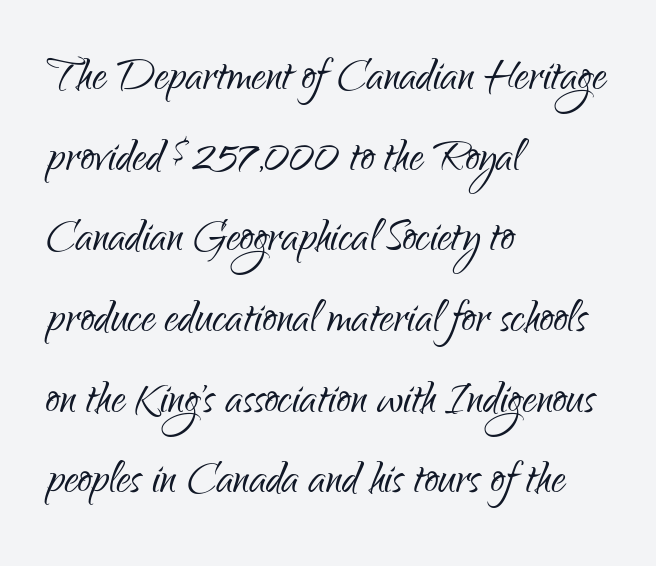
The image shows 56 px light, condensed sans-serif type; set left-aligned, normal line spacing (1.44x), normal letter spacing, not underlined; low stroke contrast and a small x-height.
